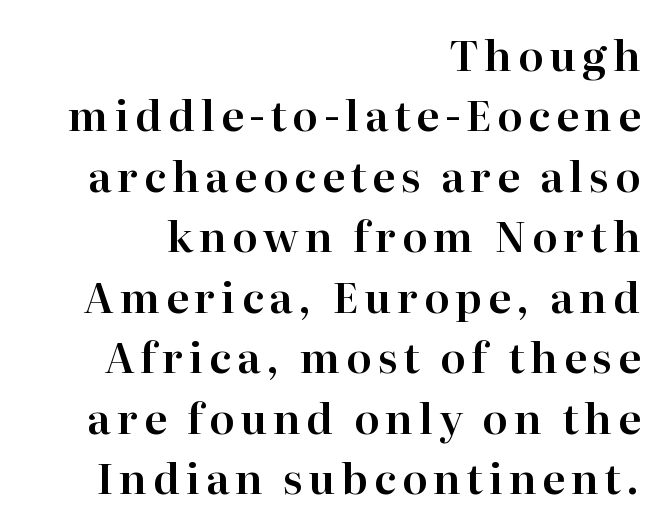
Rows of type keep a routine distance in the vertical direction. Think of a printed novel: that variable character pitch is what you see here. Honestly, there is no underline to notice here at all. Serif or sans? Serif — the stroke terminals have little feet.
